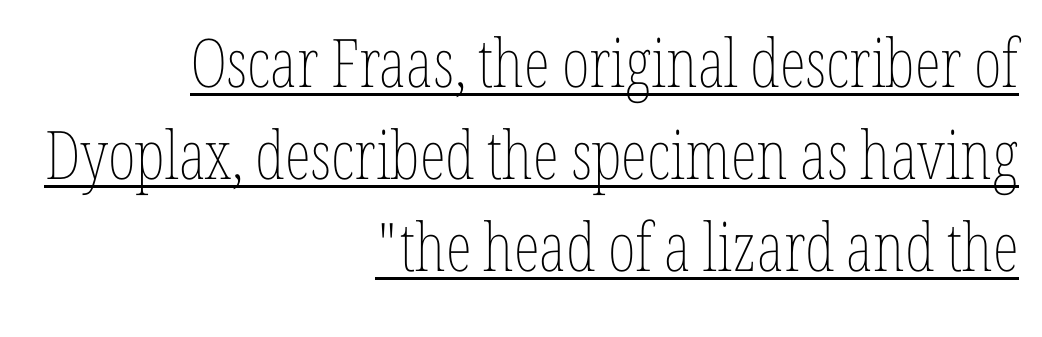
{"italic": "no", "bold": "no", "weight": "thin", "width": "condensed", "stroke_contrast": "low", "x_height": "medium", "monospaced": "no", "underline": "yes", "align": "right", "line_spacing": "normal", "line_spacing_ratio": 1.37, "letter_spacing": "normal", "letter_spacing_em": 0.0, "glyph_px": 67}
